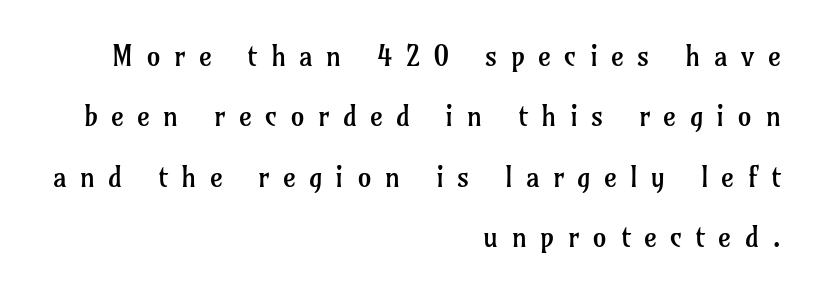
{"serif": "yes", "italic": "no", "bold": "no", "weight": "regular", "width": "normal", "stroke_contrast": "low", "x_height": "medium", "monospaced": "no", "underline": "no", "align": "right", "line_spacing": "loose", "line_spacing_ratio": 2.16, "letter_spacing": "wide", "letter_spacing_em": 0.47, "glyph_px": 28}
